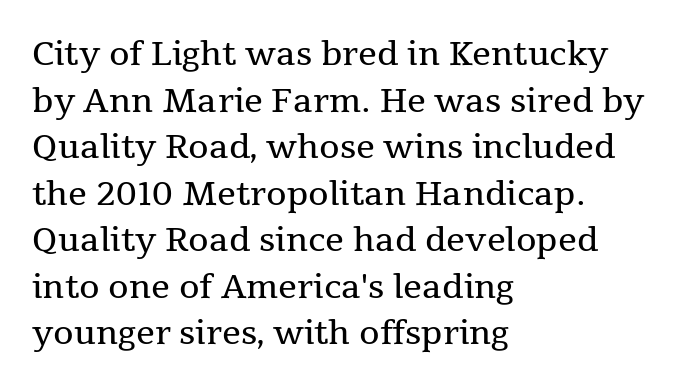
Teacher's note: observe the even left margin — that is flush-left alignment. This sample keeps an unexceptional amount of space between lines. Classification — serif. Character widths vary here, with narrow letters taking less room than wide ones.
